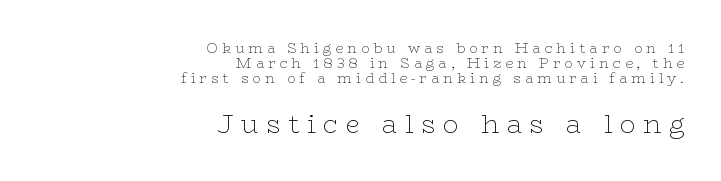
Q: Is the text bold? A: No.
Q: Is the text italic (slanted)? A: No, it is upright.
Q: Is the text underlined? A: No.
Q: How is the paragraph aligned? A: Right-aligned.
Q: Is the spacing between letters normal or unusually wide? A: Unusually wide.
Q: Is the spacing between lines tight, normal or loose? A: Tight.
Q: Which block of text is set in a larger size, the first (top) or the second (bottom)? A: The second (bottom) one.
